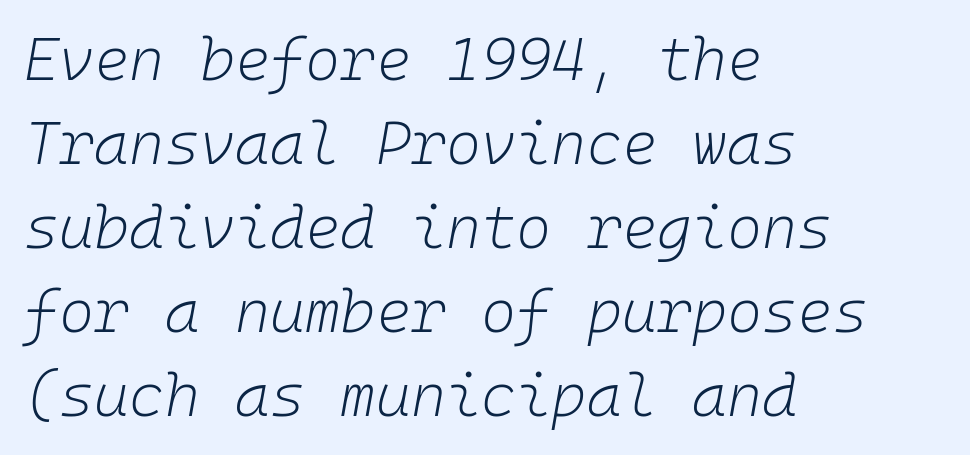
{"italic": "yes", "lean": "right", "slant_degrees": 10, "bold": "no", "weight": "light", "width": "normal", "stroke_contrast": "low", "x_height": "medium", "monospaced": "yes", "underline": "no", "align": "left", "line_spacing": "normal", "line_spacing_ratio": 1.4, "letter_spacing": "normal", "letter_spacing_em": 0.0, "glyph_px": 60}
